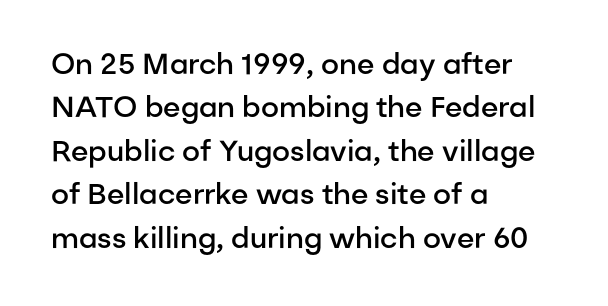
The gaps between neighbouring characters are ordinary and unremarkable. Horizontal alignment here is leftward, the default for most running prose. Serifs: no, the terminals of the letterforms are clean. The axis of the letterforms is exactly vertical. These lines sit exactly where default settings would place them.
